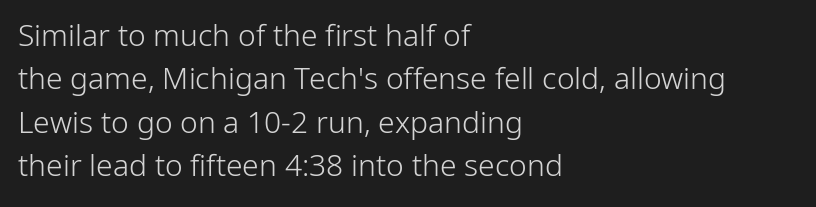
{"serif": "no", "italic": "no", "bold": "no", "weight": "light", "width": "normal", "stroke_contrast": "low", "x_height": "medium", "monospaced": "no", "underline": "no", "align": "left", "line_spacing": "normal", "line_spacing_ratio": 1.45, "letter_spacing": "normal", "letter_spacing_em": 0.0, "glyph_px": 30}
